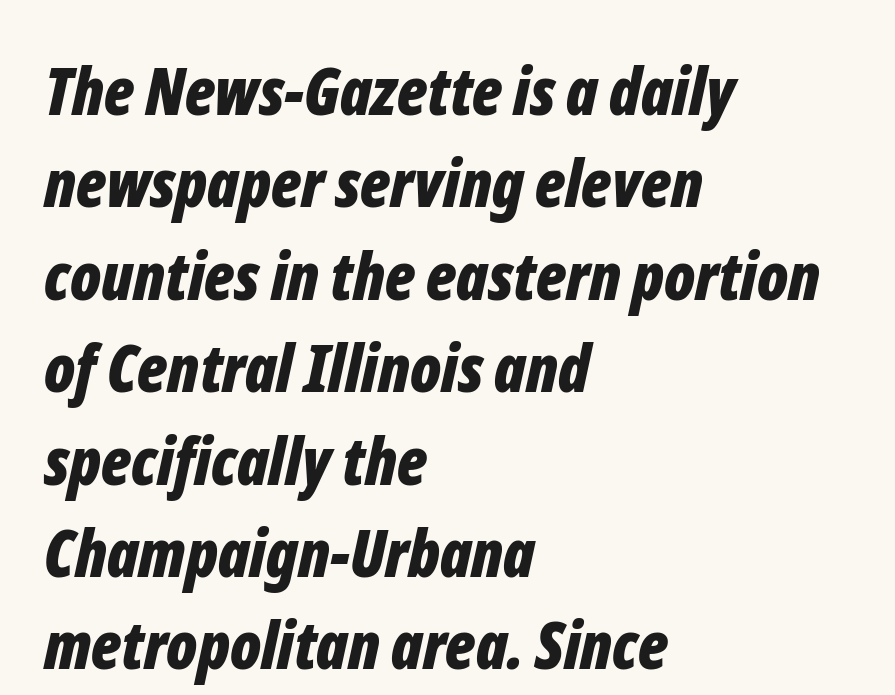
The image shows 66 px bold, condensed type, italic (leaning right); set left-aligned, normal line spacing (1.4x), normal letter spacing, not underlined; low stroke contrast and a medium x-height.
